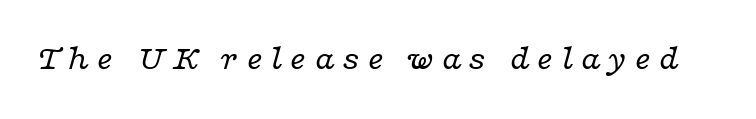
{"serif": "yes", "italic": "yes", "lean": "right", "slant_degrees": 16, "bold": "no", "weight": "regular", "width": "wide", "stroke_contrast": "low", "x_height": "medium", "monospaced": "no", "underline": "no", "glyph_px": 35}
